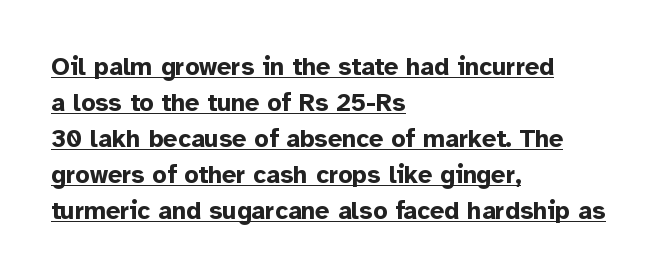
Compared with an ordinary text face, these strokes are far heavier — a full bold. Regular leading. Posture: upright roman. Look at the tracking — it's just the regular setting, nothing added. Has an underline been added? It has. Horizontally, the lines are justified to the leading edge only.
